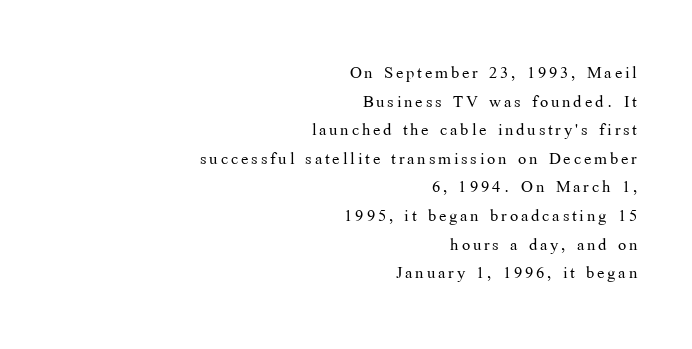
The string is rendered with underlining switched off. This sample is right-justified, so line beginnings fall wherever the words allow. No chunkiness to these letters — they're not bold. This block has exactly the height ordinary leading produces. Vertical strokes here are truly vertical.
